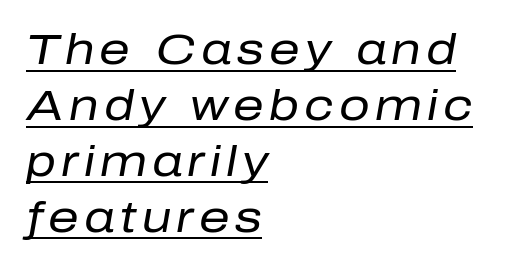
Q: Is the text bold? A: No.
Q: Is the text italic (slanted)? A: Yes, it leans right by about 10 degrees.
Q: Is the text underlined? A: Yes.
Q: How is the paragraph aligned? A: Left-aligned.
Q: Is the spacing between lines tight, normal or loose? A: Normal.
Q: Width (condensed, normal, or wide)? A: Normal.
Q: Stroke contrast? A: Low.
Q: x-height? A: Medium.
Q: Monospaced? A: No.
